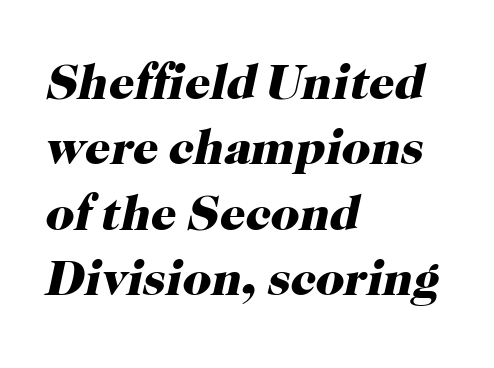
{"serif": "yes", "italic": "yes", "lean": "right", "slant_degrees": 12, "bold": "yes", "weight": "heavy", "width": "normal", "stroke_contrast": "high", "x_height": "medium", "monospaced": "no", "underline": "no", "align": "left", "line_spacing": "normal", "line_spacing_ratio": 1.31, "letter_spacing": "normal", "letter_spacing_em": 0.0, "glyph_px": 50}
